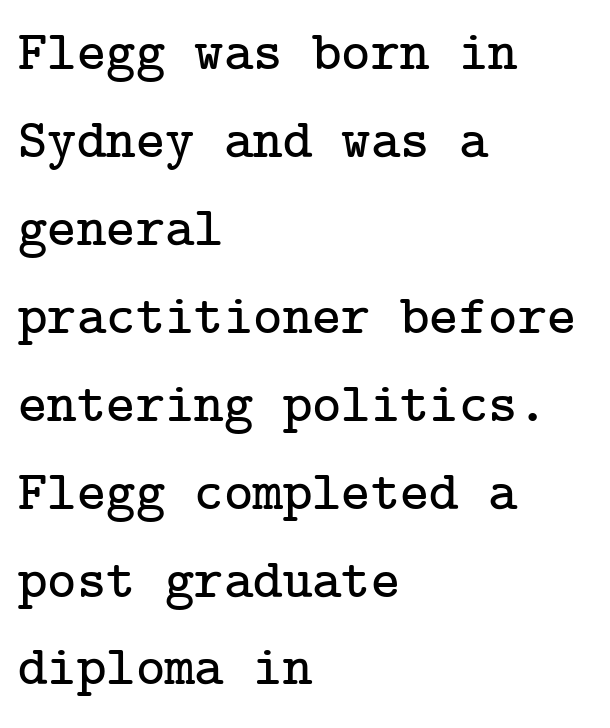
{"serif": "yes", "italic": "no", "width": "normal", "stroke_contrast": "low", "x_height": "medium", "underline": "no", "align": "left", "line_spacing": "normal", "line_spacing_ratio": 1.57, "letter_spacing": "normal", "letter_spacing_em": 0.0, "glyph_px": 56}
